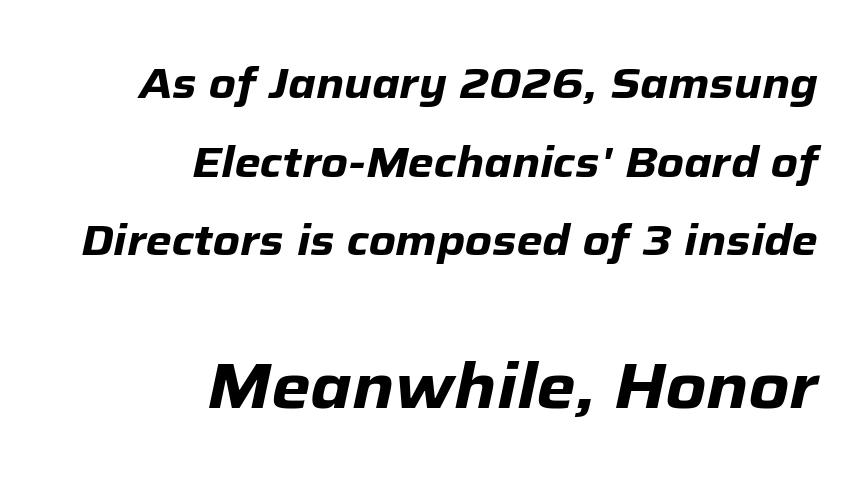
The image shows 63 px heavy type, italic (leaning right); set right-aligned, line spacing 1.87x, normal letter spacing, not underlined; the second (bottom) block is 1.5x larger; low stroke contrast and a medium x-height.
